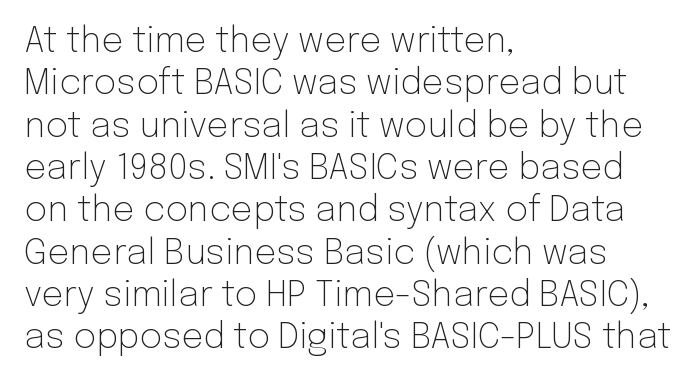
Each letter keeps its own natural width here, so spacing adapts to shape. Horizontal alignment here is leftward, the default for most running prose. The passage shown is typeset with a sans-serif family. No letter is thick-stroked: the sample isn't bold. The specimen reads as upright at a glance. Descenders hang freely into open space.
